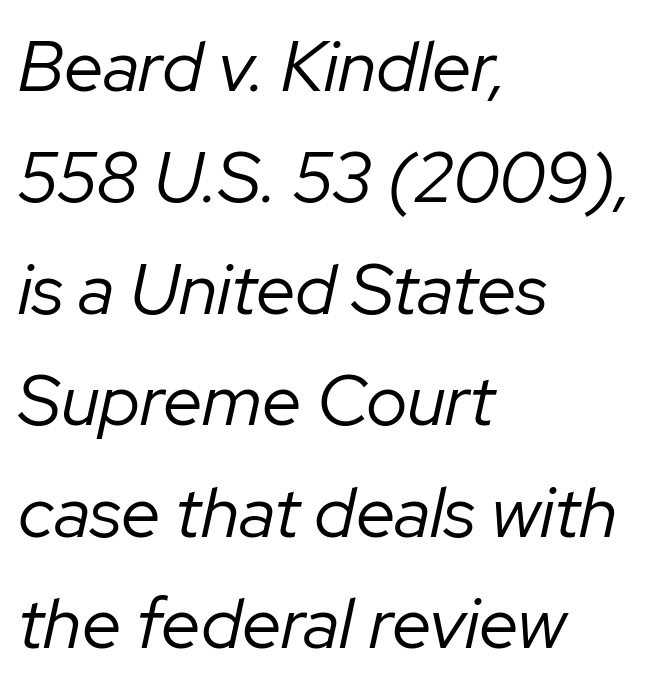
The image shows 71 px regular-weight type, italic (leaning right); set left-aligned, normal line spacing (1.57x), normal letter spacing, not underlined; low stroke contrast and a medium x-height.
